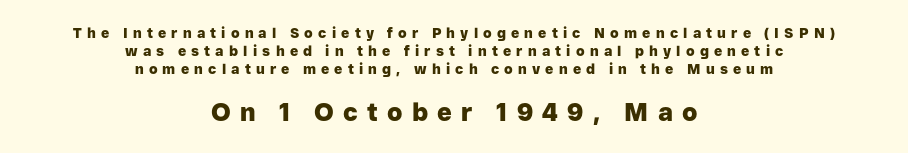
{"italic": "no", "bold": "yes", "underline": "no", "align": "center", "line_spacing": "normal", "line_spacing_ratio": 1.27, "letter_spacing": "wide", "letter_spacing_em": 0.37, "larger_block": "second", "size_ratio": 1.79, "glyph_px": 25}
